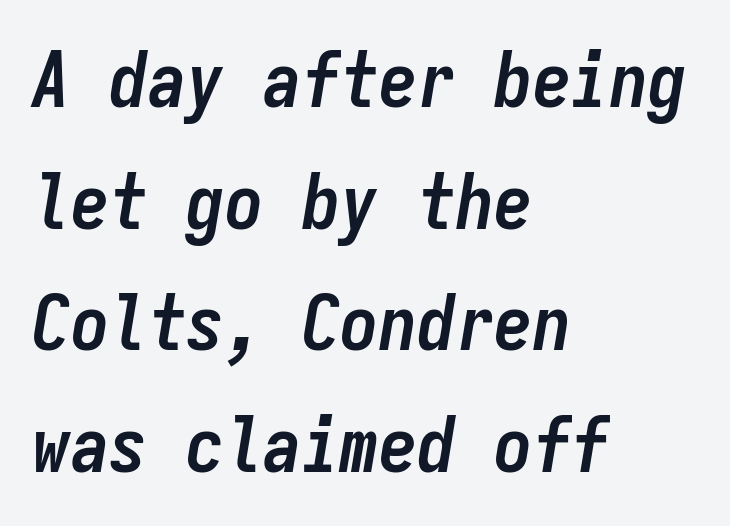
{"italic": "yes", "lean": "right", "slant_degrees": 9, "bold": "yes", "weight": "semibold", "width": "condensed", "stroke_contrast": "low", "x_height": "medium", "monospaced": "yes", "underline": "no", "align": "left", "line_spacing": "normal", "line_spacing_ratio": 1.58, "letter_spacing": "normal", "letter_spacing_em": 0.0, "glyph_px": 77}
